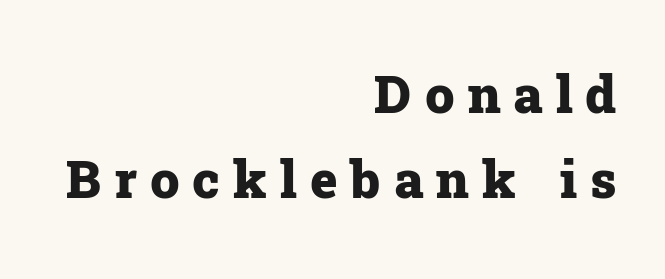
Q: Is the text bold? A: Yes.
Q: Is the text italic (slanted)? A: No, it is upright.
Q: Is the typeface a serif or a sans-serif typeface? A: Serif.
Q: Is the text underlined? A: No.
Q: How is the paragraph aligned? A: Right-aligned.
Q: Is the spacing between letters normal or unusually wide? A: Unusually wide.
Q: Is the spacing between lines tight, normal or loose? A: Normal.
Q: Width (condensed, normal, or wide)? A: Normal.
Q: Stroke contrast? A: Low.
Q: x-height? A: Medium.
Q: Monospaced? A: No.
